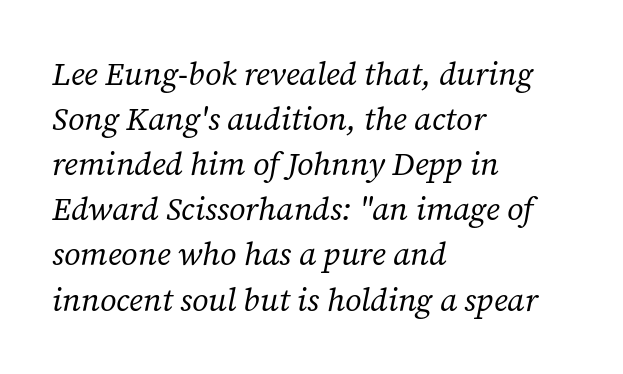
The image shows 32 px regular-weight serif type, italic (leaning right); set left-aligned, normal line spacing (1.41x), normal letter spacing, not underlined; low stroke contrast and a medium x-height.
